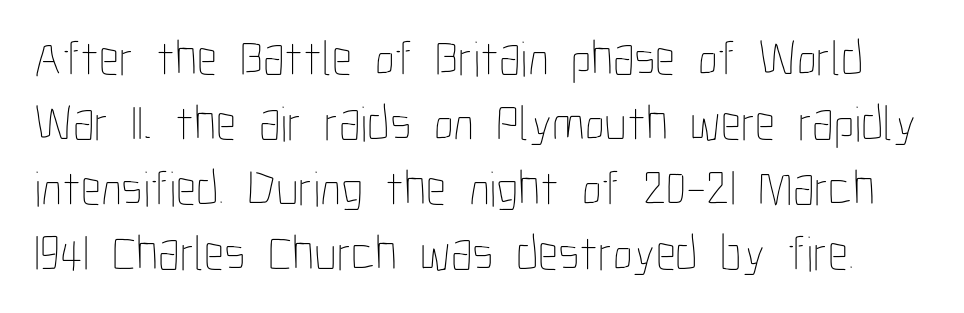
{"italic": "no", "bold": "no", "weight": "thin", "width": "condensed", "stroke_contrast": "low", "x_height": "medium", "monospaced": "no", "underline": "no", "line_spacing": "normal", "line_spacing_ratio": 1.3, "letter_spacing": "normal", "letter_spacing_em": 0.0, "glyph_px": 50}
